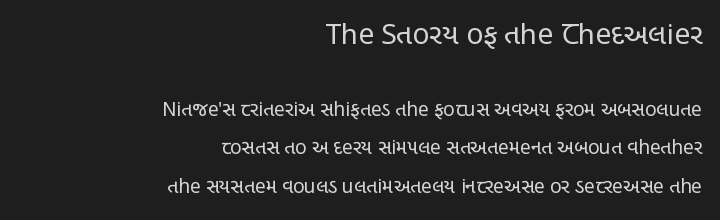
Q: Is the text bold? A: No.
Q: Is the text italic (slanted)? A: No, it is upright.
Q: Is the typeface a serif or a sans-serif typeface? A: Sans-serif.
Q: Is the text underlined? A: No.
Q: How is the paragraph aligned? A: Right-aligned.
Q: Is the spacing between letters normal or unusually wide? A: Normal.
Q: Is the spacing between lines tight, normal or loose? A: Loose.
Q: Which block of text is set in a larger size, the first (top) or the second (bottom)? A: The first (top) one.
Q: Width (condensed, normal, or wide)? A: Condensed.
Q: Stroke contrast? A: Low.
Q: x-height? A: Large.
Q: Monospaced? A: No.
